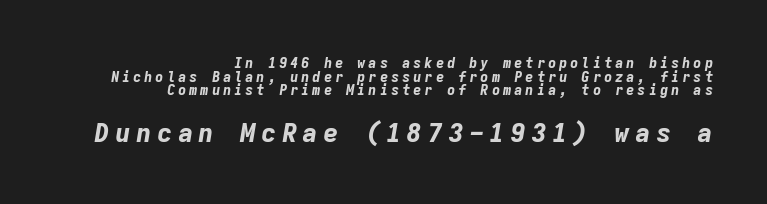
Q: Is the text bold? A: Yes.
Q: Is the text italic (slanted)? A: Yes, it leans right by about 9 degrees.
Q: Is the text underlined? A: No.
Q: How is the paragraph aligned? A: Right-aligned.
Q: Is the spacing between letters normal or unusually wide? A: Unusually wide.
Q: Is the spacing between lines tight, normal or loose? A: Tight.
Q: Which block of text is set in a larger size, the first (top) or the second (bottom)? A: The second (bottom) one.
